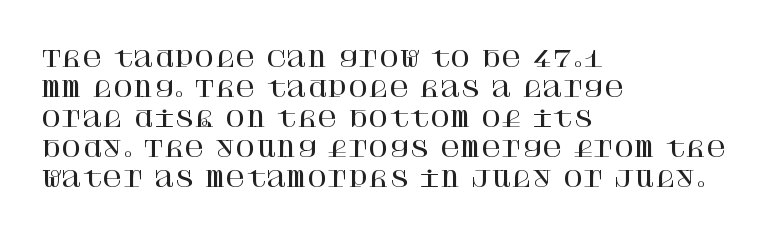
{"italic": "no", "underline": "no", "align": "left", "line_spacing": "normal", "line_spacing_ratio": 1.36, "letter_spacing": "normal", "letter_spacing_em": 0.0, "glyph_px": 22}
